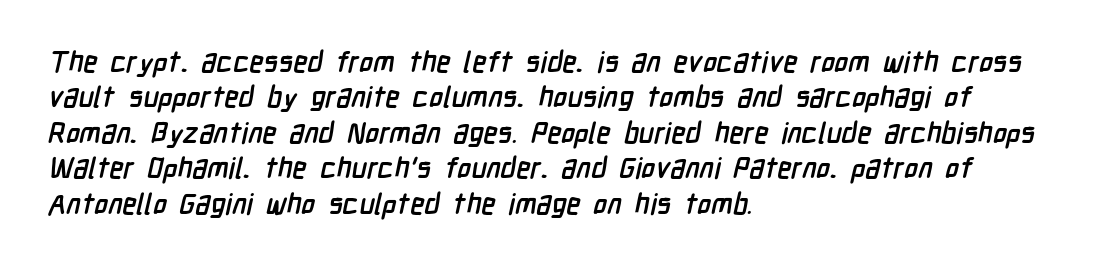
{"serif": "no", "bold": "yes", "weight": "semibold", "width": "condensed", "stroke_contrast": "low", "x_height": "medium", "monospaced": "no", "underline": "no", "align": "left", "line_spacing_ratio": 1.22, "letter_spacing": "normal", "letter_spacing_em": 0.0, "glyph_px": 29}
